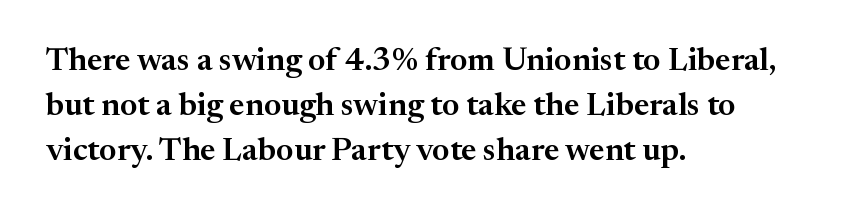
The image shows 32 px serif type, upright; set left-aligned, normal line spacing (1.4x), normal letter spacing, not underlined; medium stroke contrast and a medium x-height.
